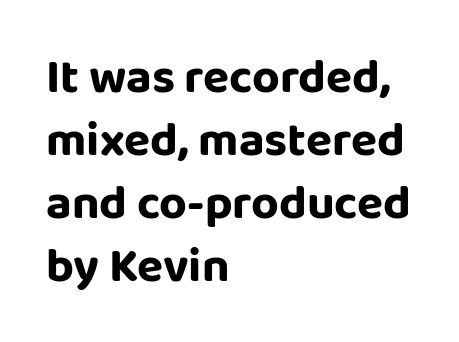
The image shows 48 px sans-serif type, upright; set left-aligned, normal line spacing (1.31x), normal letter spacing, not underlined; low stroke contrast and a large x-height.
